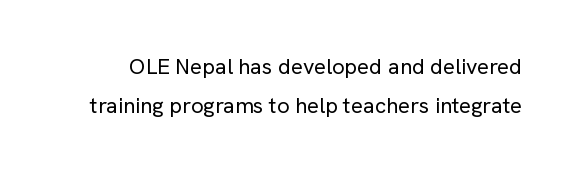
What stands out about the letter spacing? Nothing — it is the standard amount. A typesetter would mark this as roman, not italic. The typeface has the unassuming heft of standard copy or less. Underlining? Definitely not there.
